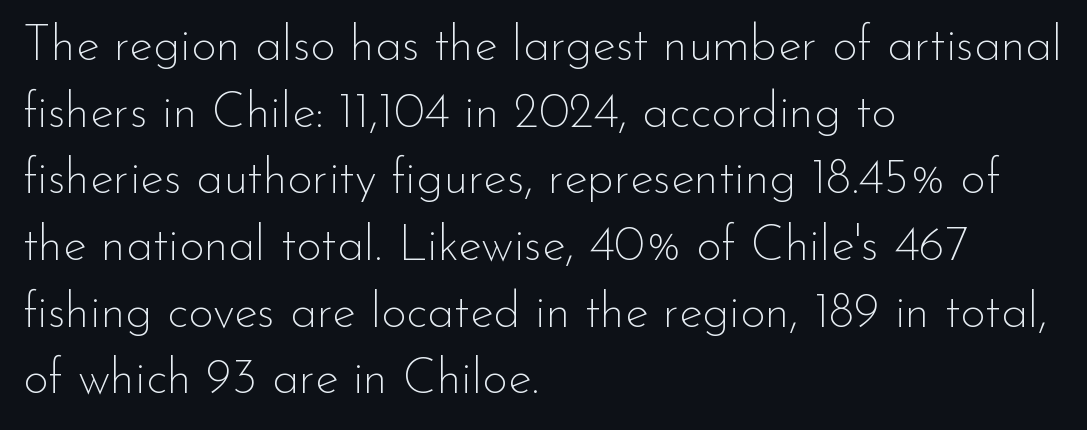
The image shows 49 px thin sans-serif type, upright; set left-aligned, normal line spacing (1.36x), normal letter spacing, not underlined; low stroke contrast and a small x-height.
